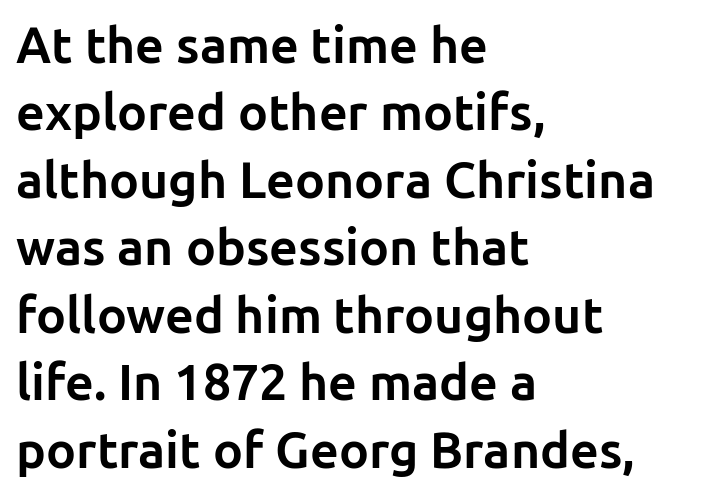
The image shows 50 px bold sans-serif type, upright; set left-aligned, normal line spacing (1.35x), normal letter spacing, not underlined; low stroke contrast and a medium x-height.
